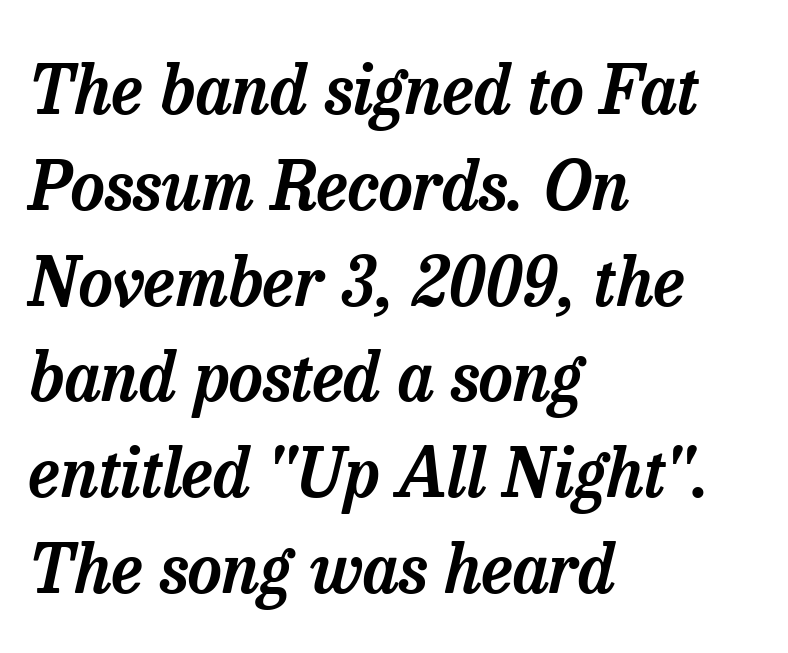
{"serif": "yes", "italic": "yes", "lean": "right", "slant_degrees": 13, "width": "normal", "stroke_contrast": "low", "x_height": "medium", "monospaced": "no", "underline": "no", "align": "left", "line_spacing": "normal", "line_spacing_ratio": 1.43, "letter_spacing": "normal", "letter_spacing_em": 0.0, "glyph_px": 67}
